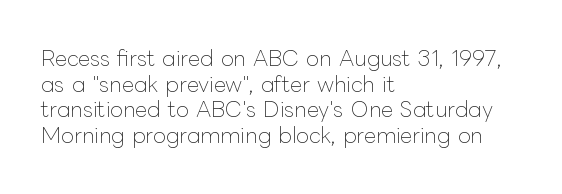
Does extra space separate the letters? No, they use regular spacing. The passage is arranged the way most books set body copy — flush left. The area under the type is left untouched. The face looks like a standard text weight, possibly lighter. Notice how the stems are strictly vertical — no italics here.
